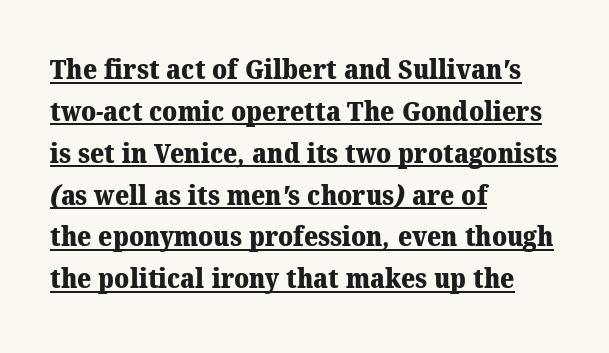
The image shows 27 px bold type; set left-aligned, normal line spacing (1.55x), normal letter spacing, underlined.
